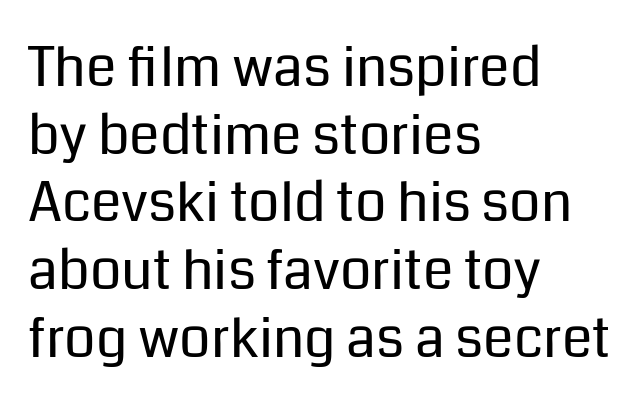
The image shows 55 px regular-weight sans-serif type, upright; set left-aligned, line spacing 1.23x, normal letter spacing, not underlined; low stroke contrast and a medium x-height.
